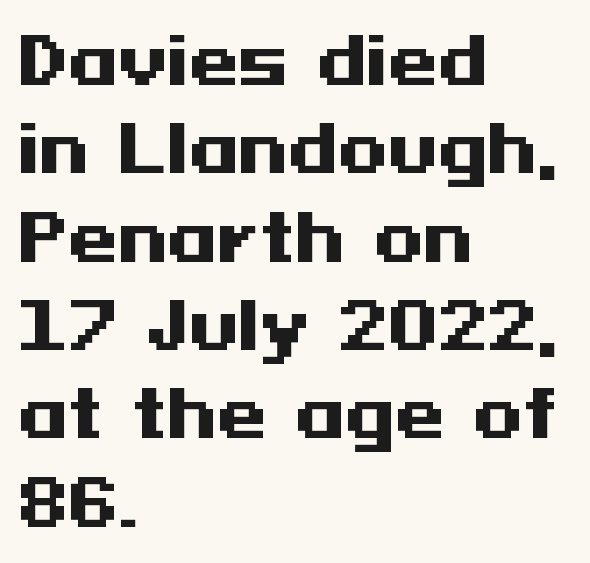
{"serif": "no", "italic": "no", "bold": "yes", "weight": "heavy", "width": "wide", "stroke_contrast": "medium", "x_height": "medium", "underline": "no", "align": "left", "line_spacing": "normal", "line_spacing_ratio": 1.38, "letter_spacing": "normal", "letter_spacing_em": 0.0, "glyph_px": 64}
